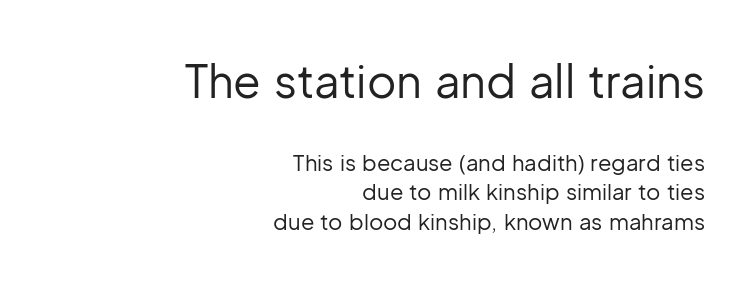
{"serif": "no", "italic": "no", "bold": "no", "weight": "regular", "width": "normal", "stroke_contrast": "low", "x_height": "medium", "monospaced": "no", "underline": "no", "align": "right", "line_spacing": "normal", "line_spacing_ratio": 1.35, "letter_spacing": "normal", "letter_spacing_em": 0.0, "larger_block": "first", "size_ratio": 2.05, "glyph_px": 45}
